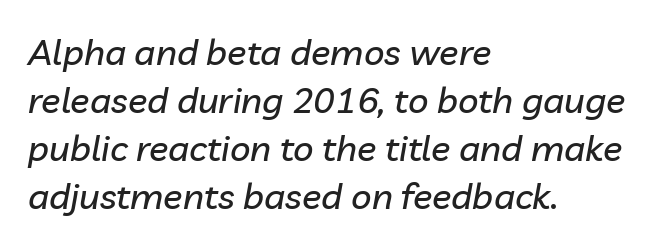
Q: Is the text italic (slanted)? A: Yes, it leans right by about 10 degrees.
Q: Is the text underlined? A: No.
Q: How is the paragraph aligned? A: Left-aligned.
Q: Is the spacing between letters normal or unusually wide? A: Normal.
Q: Is the spacing between lines tight, normal or loose? A: Normal.
Q: Width (condensed, normal, or wide)? A: Normal.
Q: Stroke contrast? A: Low.
Q: x-height? A: Medium.
Q: Monospaced? A: No.
